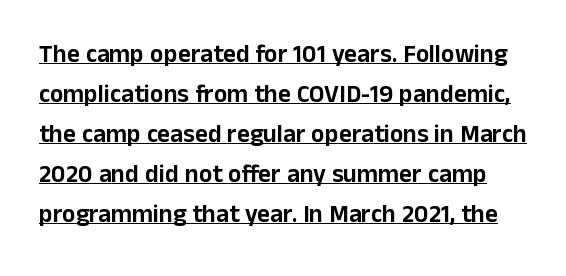
Check the space under the baseline: a stroke is drawn there. It's the straight-up-and-down kind of type. Regular leading. Look at the tracking — it's just the regular setting, nothing added.
